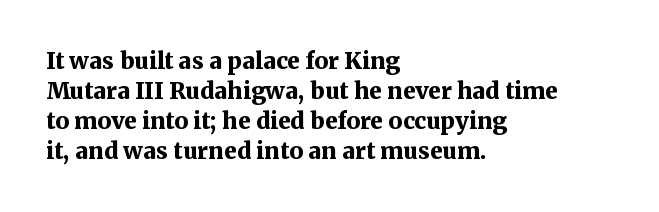
Q: Is the text bold? A: Yes.
Q: Is the text italic (slanted)? A: No, it is upright.
Q: Is the text underlined? A: No.
Q: How is the paragraph aligned? A: Left-aligned.
Q: Is the spacing between letters normal or unusually wide? A: Normal.
Q: Is the spacing between lines tight, normal or loose? A: Normal.
